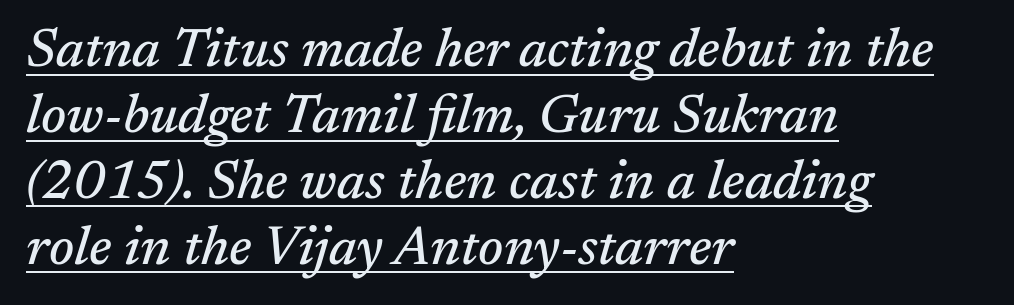
{"serif": "yes", "italic": "yes", "lean": "right", "slant_degrees": 17, "width": "normal", "stroke_contrast": "medium", "x_height": "medium", "monospaced": "no", "underline": "yes", "align": "left", "line_spacing_ratio": 1.22, "letter_spacing": "normal", "letter_spacing_em": 0.0, "glyph_px": 54}
